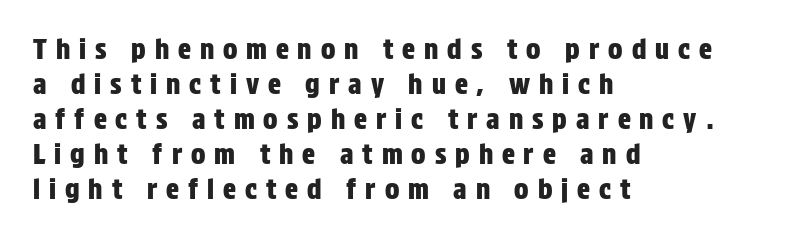
Where is the straight margin? On the left. Whoever set this chose a conventional vertical rhythm. Anything drawn beneath the words? Only blank space. Nope, not italic — everything's standing straight.
